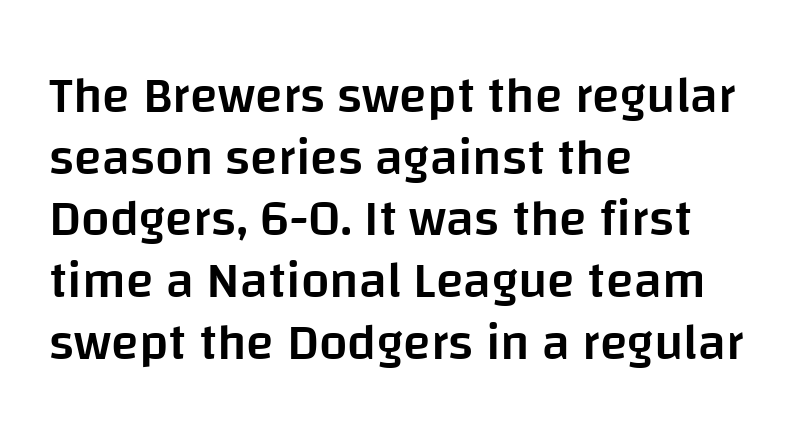
{"serif": "no", "italic": "no", "bold": "semi", "weight": "semibold", "width": "normal", "stroke_contrast": "low", "x_height": "large", "monospaced": "no", "underline": "no", "align": "left", "line_spacing_ratio": 1.21, "letter_spacing": "normal", "letter_spacing_em": 0.0, "glyph_px": 51}
